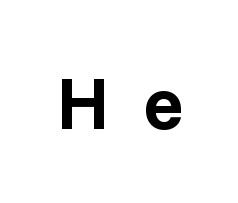
The image shows 74 px bold sans-serif type, upright; set unusually wide letter spacing (+0.45 em), not underlined; low stroke contrast and a medium x-height.
